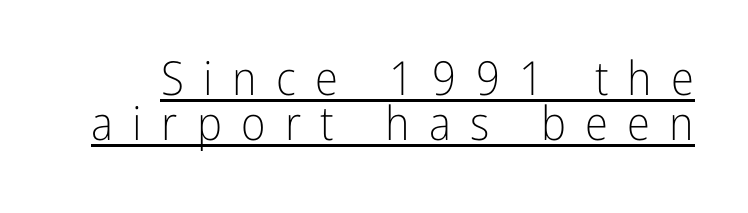
One glance says dense: line gaps are narrower than usual. Is there any slant? The stems are plumb. This reads as an unemphasized weight, regular at the heaviest. Varying glyph widths throughout — classic text-font behaviour. A sans-serif font was chosen for this passage. The words here are underlined.
